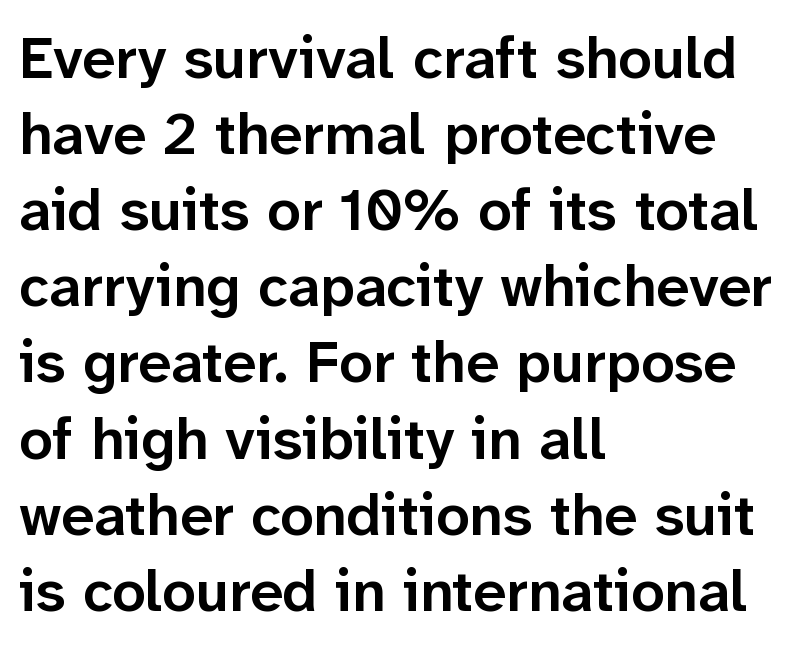
{"serif": "no", "italic": "no", "bold": "semi", "weight": "semibold", "width": "normal", "stroke_contrast": "low", "x_height": "medium", "monospaced": "no", "underline": "no", "align": "left", "line_spacing": "normal", "line_spacing_ratio": 1.29, "letter_spacing": "normal", "letter_spacing_em": 0.0, "glyph_px": 59}
